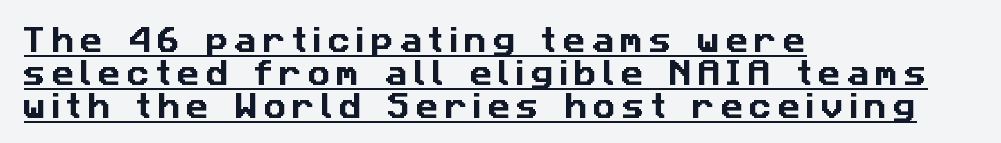
{"serif": "no", "width": "normal", "stroke_contrast": "low", "x_height": "medium", "monospaced": "no", "underline": "yes", "align": "left", "line_spacing_ratio": 1.18, "letter_spacing": "wide", "letter_spacing_em": 0.21, "glyph_px": 28}
